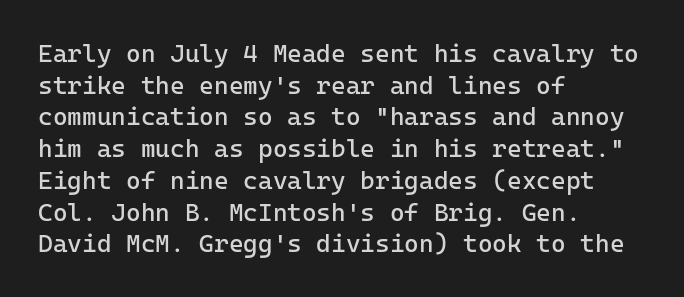
The characters are drawn with everyday or finer stroke widths. The string is rendered with underlining switched off. Leading matches the norm, producing a regular column. This sample uses plain, unmodified letter spacing.
